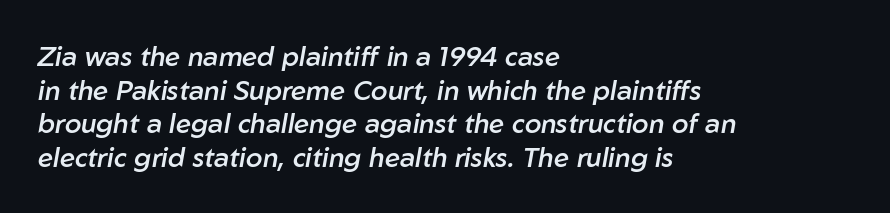
The image shows 27 px text type, italic (leaning right); set left-aligned, normal line spacing (1.25x), normal letter spacing, not underlined.
